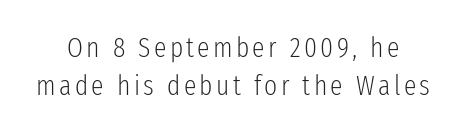
{"serif": "no", "italic": "no", "bold": "no", "weight": "light", "width": "condensed", "stroke_contrast": "low", "x_height": "medium", "monospaced": "no", "underline": "no", "line_spacing": "normal", "line_spacing_ratio": 1.36, "glyph_px": 28}
